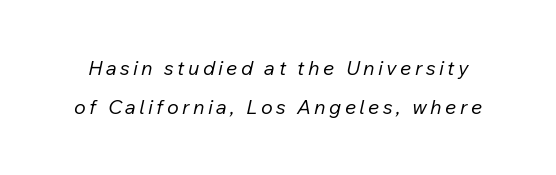
Quick note: interline space is abundant. Nobody drew a line under any word here. This sample uses an oblique cut, with every glyph tilted off the vertical. Weight: regular or lighter.
